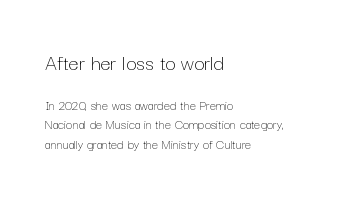
The image shows 23 px text type, upright; set left-aligned, normal line spacing (1.38x), normal letter spacing, not underlined; the first (top) block is 1.64x larger.
